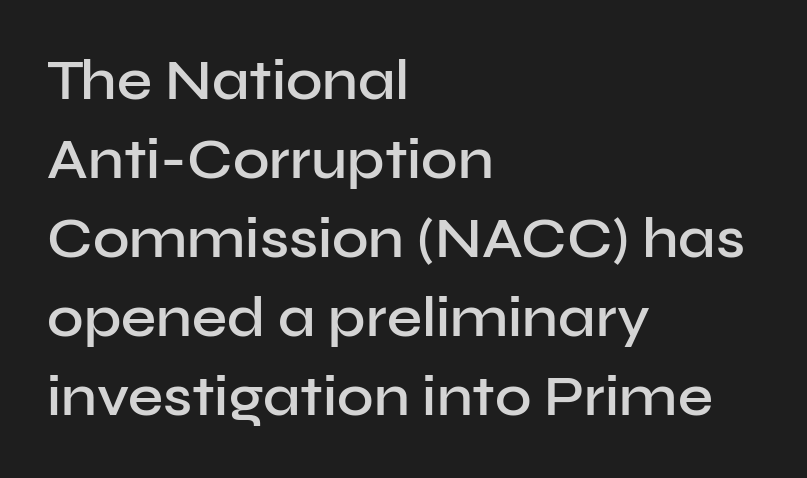
The image shows 56 px semibold sans-serif type, upright; set left-aligned, normal line spacing (1.41x), normal letter spacing, not underlined; low stroke contrast and a medium x-height.
